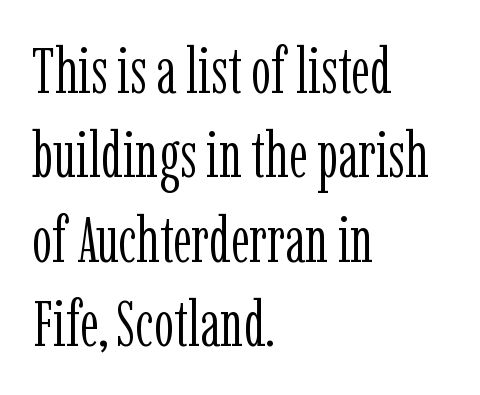
Q: Is the text bold? A: No.
Q: Is the text italic (slanted)? A: No, it is upright.
Q: Is the typeface a serif or a sans-serif typeface? A: Serif.
Q: Is the text underlined? A: No.
Q: How is the paragraph aligned? A: Left-aligned.
Q: Is the spacing between letters normal or unusually wide? A: Normal.
Q: Is the spacing between lines tight, normal or loose? A: Normal.
Q: Width (condensed, normal, or wide)? A: Condensed.
Q: Stroke contrast? A: Low.
Q: x-height? A: Medium.
Q: Monospaced? A: No.
